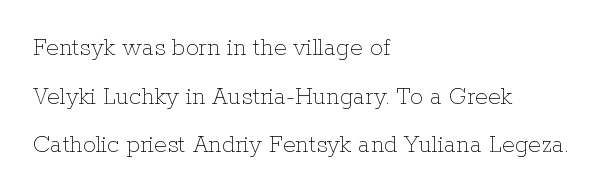
Q: Is the text bold? A: No.
Q: Is the text italic (slanted)? A: No, it is upright.
Q: Is the text underlined? A: No.
Q: How is the paragraph aligned? A: Left-aligned.
Q: Is the spacing between letters normal or unusually wide? A: Normal.
